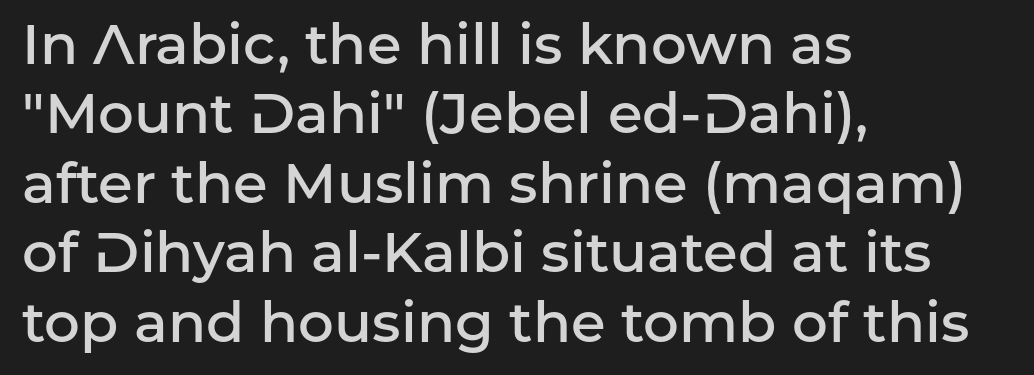
{"serif": "no", "italic": "no", "bold": "semi", "weight": "semibold", "width": "normal", "stroke_contrast": "low", "x_height": "medium", "monospaced": "no", "underline": "no", "align": "left", "line_spacing_ratio": 1.24, "letter_spacing": "normal", "letter_spacing_em": 0.0, "glyph_px": 56}
